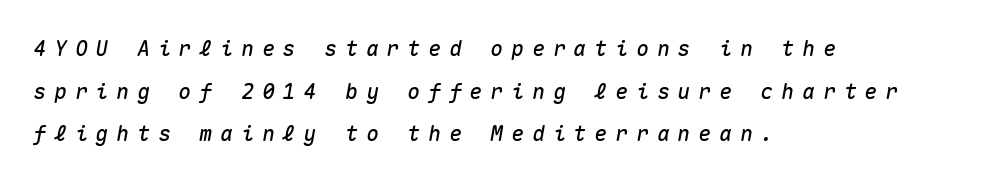
The image shows 21 px text type, italic (leaning right); set left-aligned, loose line spacing (2.03x), unusually wide letter spacing (+0.39 em), not underlined.
